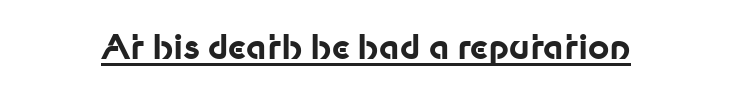
{"serif": "no", "italic": "no", "bold": "yes", "weight": "bold", "width": "normal", "stroke_contrast": "low", "x_height": "medium", "monospaced": "no", "underline": "yes", "letter_spacing": "normal", "letter_spacing_em": 0.0, "glyph_px": 33}
